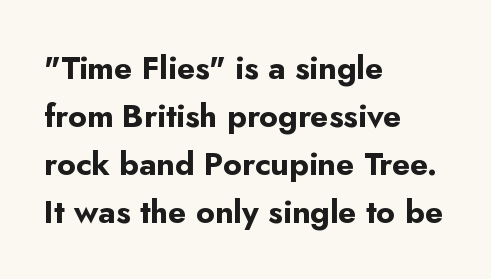
Q: Is the text bold? A: Yes.
Q: Is the text italic (slanted)? A: No, it is upright.
Q: Is the typeface a serif or a sans-serif typeface? A: Sans-serif.
Q: Is the text underlined? A: No.
Q: How is the paragraph aligned? A: Left-aligned.
Q: Is the spacing between letters normal or unusually wide? A: Normal.
Q: Is the spacing between lines tight, normal or loose? A: Normal.
Q: Width (condensed, normal, or wide)? A: Normal.
Q: Stroke contrast? A: Low.
Q: x-height? A: Small.
Q: Monospaced? A: No.
